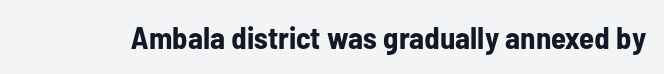
The image shows 31 px bold, condensed sans-serif type, upright; set normal letter spacing, not underlined; low stroke contrast and a medium x-height.
